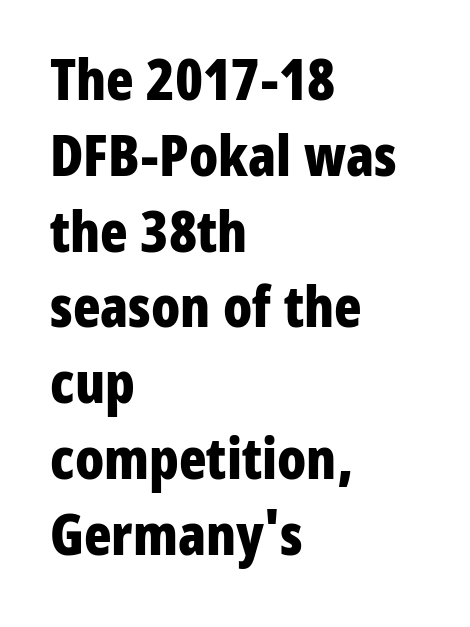
Q: Is the text bold? A: Yes.
Q: Is the text italic (slanted)? A: No, it is upright.
Q: Is the typeface a serif or a sans-serif typeface? A: Sans-serif.
Q: Is the text underlined? A: No.
Q: How is the paragraph aligned? A: Left-aligned.
Q: Is the spacing between letters normal or unusually wide? A: Normal.
Q: Is the spacing between lines tight, normal or loose? A: Normal.
Q: Width (condensed, normal, or wide)? A: Condensed.
Q: Stroke contrast? A: Low.
Q: x-height? A: Medium.
Q: Monospaced? A: No.
